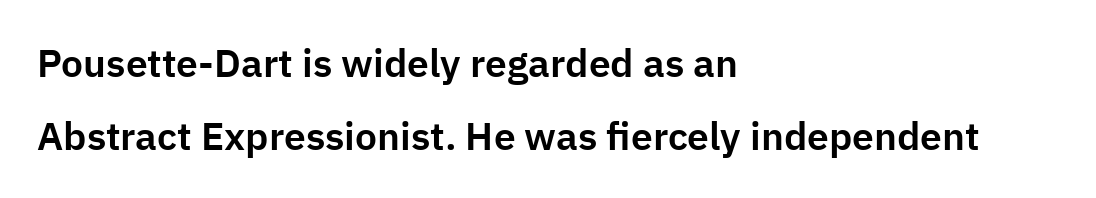
The image shows 39 px sans-serif type, upright; set left-aligned, line spacing 1.87x, normal letter spacing, not underlined; low stroke contrast and a medium x-height.
